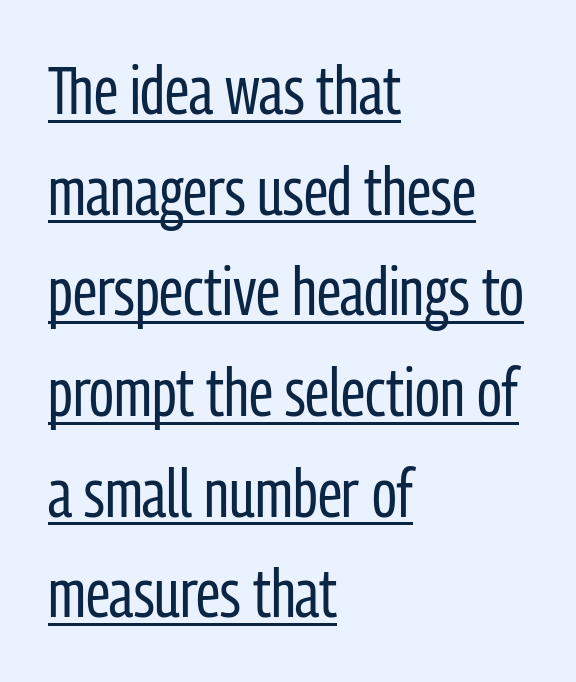
Q: Is the text bold? A: No.
Q: Is the text italic (slanted)? A: No, it is upright.
Q: Is the typeface a serif or a sans-serif typeface? A: Sans-serif.
Q: Is the text underlined? A: Yes.
Q: How is the paragraph aligned? A: Left-aligned.
Q: Is the spacing between letters normal or unusually wide? A: Normal.
Q: Is the spacing between lines tight, normal or loose? A: Normal.
Q: Width (condensed, normal, or wide)? A: Condensed.
Q: Stroke contrast? A: Low.
Q: x-height? A: Medium.
Q: Monospaced? A: No.
